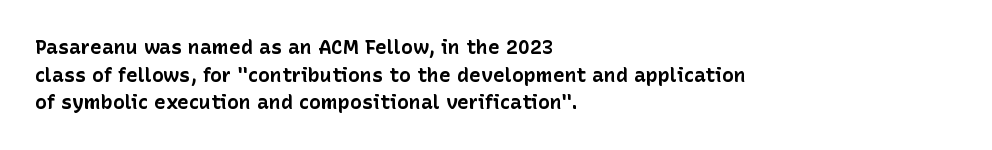
Q: Is the text bold? A: Yes.
Q: Is the text italic (slanted)? A: No, it is upright.
Q: Is the text underlined? A: No.
Q: How is the paragraph aligned? A: Left-aligned.
Q: Is the spacing between letters normal or unusually wide? A: Normal.
Q: Is the spacing between lines tight, normal or loose? A: Normal.
